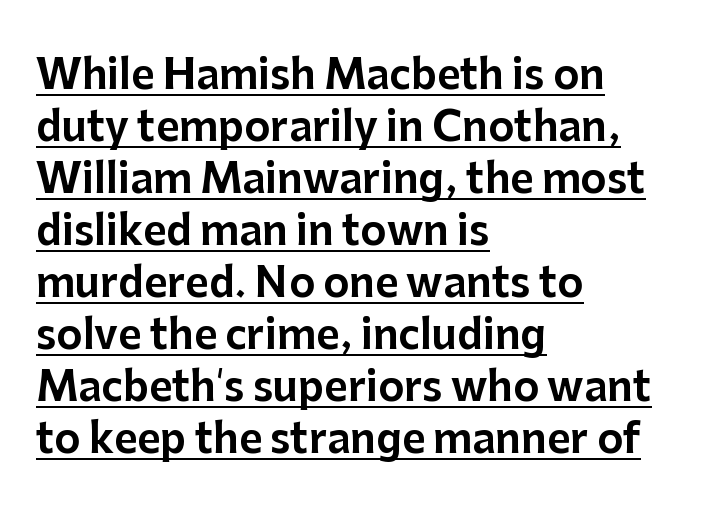
Horizontal alignment here is leftward, the default for most running prose. Notice how descenders clear the ascenders below comfortably — that's standard leading. The horizontal fit of the characters is conventional and even. This sample uses an upright cut, with every glyph sitting square on the baseline.
